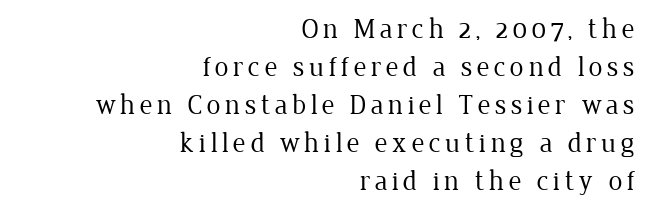
Q: Is the text bold? A: No.
Q: Is the text italic (slanted)? A: No, it is upright.
Q: Is the typeface a serif or a sans-serif typeface? A: Serif.
Q: Is the text underlined? A: No.
Q: How is the paragraph aligned? A: Right-aligned.
Q: Is the spacing between lines tight, normal or loose? A: Normal.
Q: Width (condensed, normal, or wide)? A: Normal.
Q: Stroke contrast? A: Low.
Q: x-height? A: Medium.
Q: Monospaced? A: No.
